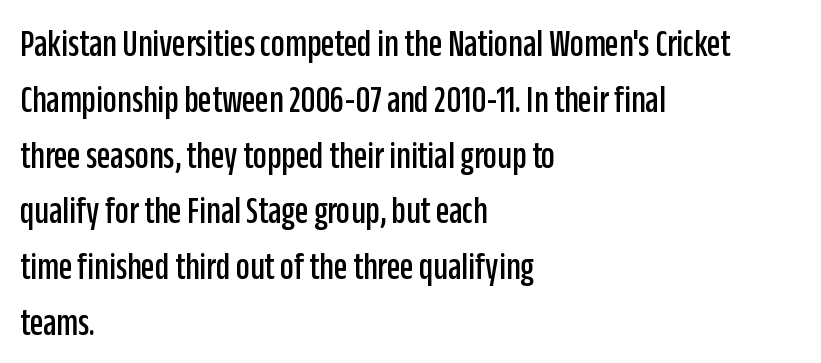
The image shows 39 px condensed sans-serif type, upright; set left-aligned, normal line spacing (1.43x), normal letter spacing, not underlined; low stroke contrast and a large x-height.
